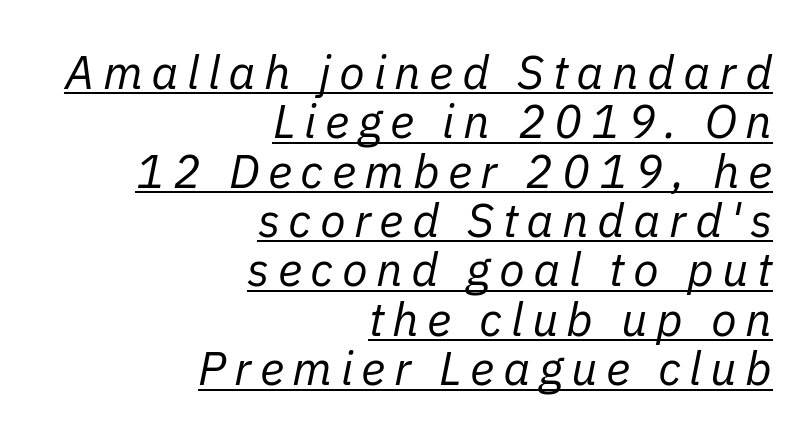
Q: Is the text bold? A: No.
Q: Is the text italic (slanted)? A: Yes, it leans right by about 11 degrees.
Q: Is the text underlined? A: Yes.
Q: How is the paragraph aligned? A: Right-aligned.
Q: Is the spacing between lines tight, normal or loose? A: Tight.
Q: Width (condensed, normal, or wide)? A: Normal.
Q: Stroke contrast? A: Low.
Q: x-height? A: Medium.
Q: Monospaced? A: No.
